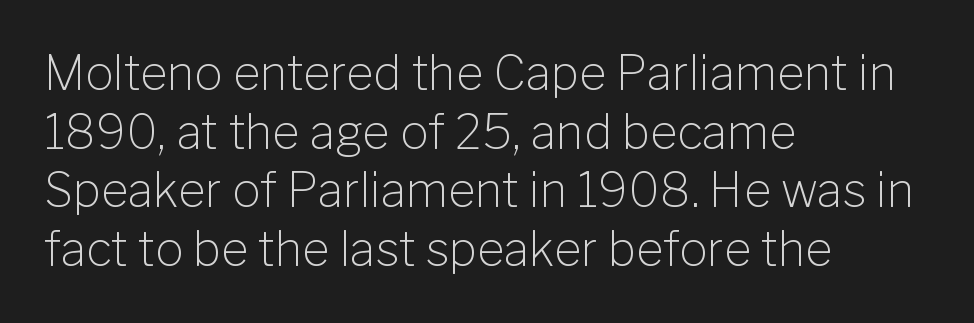
{"serif": "no", "italic": "no", "bold": "no", "weight": "light", "width": "normal", "stroke_contrast": "low", "x_height": "medium", "monospaced": "no", "underline": "no", "align": "left", "line_spacing": "normal", "line_spacing_ratio": 1.25, "letter_spacing": "normal", "letter_spacing_em": 0.0, "glyph_px": 47}
